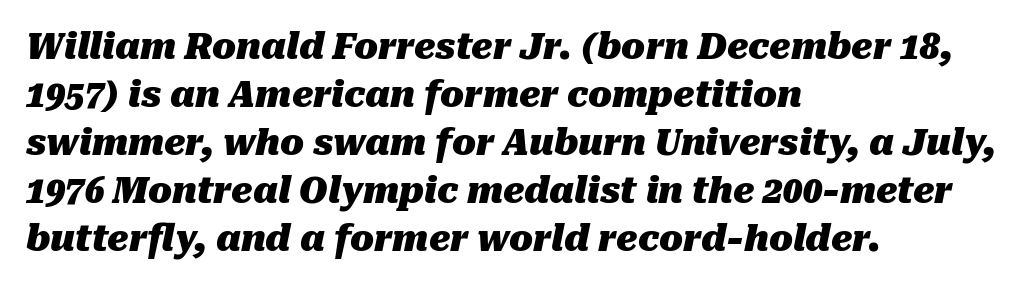
Caption: bold face, heavy strokes. Alignment: flush left. The passage shown stacks its lines at a standard gap. Letter spacing: default. Spacing verdict: proportional, widths tailored to each character. Honestly, there is no underline to notice here at all.
